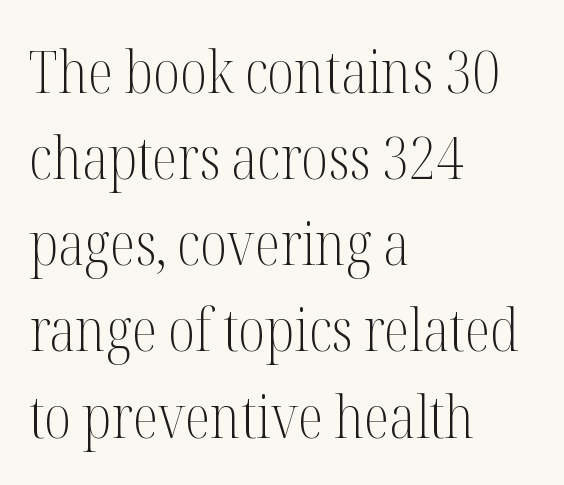
Q: Is the text bold? A: No.
Q: Is the text italic (slanted)? A: No, it is upright.
Q: Is the typeface a serif or a sans-serif typeface? A: Serif.
Q: Is the text underlined? A: No.
Q: How is the paragraph aligned? A: Left-aligned.
Q: Is the spacing between letters normal or unusually wide? A: Normal.
Q: Is the spacing between lines tight, normal or loose? A: Normal.
Q: Width (condensed, normal, or wide)? A: Condensed.
Q: Stroke contrast? A: Medium.
Q: x-height? A: Medium.
Q: Monospaced? A: No.
